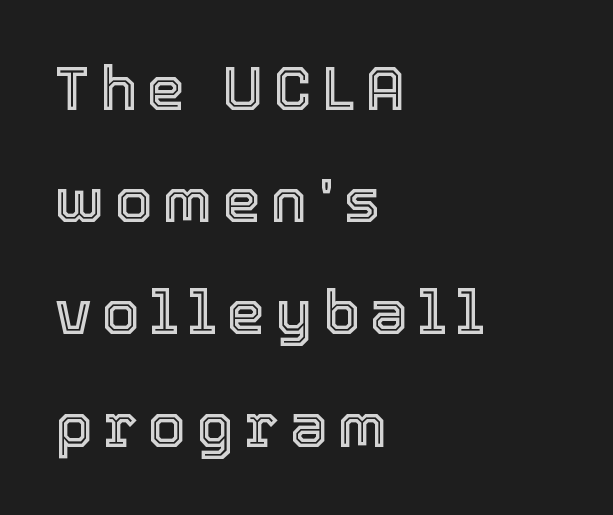
{"italic": "no", "width": "normal", "x_height": "medium", "monospaced": "no", "underline": "no", "align": "left", "line_spacing_ratio": 1.84, "glyph_px": 61}
